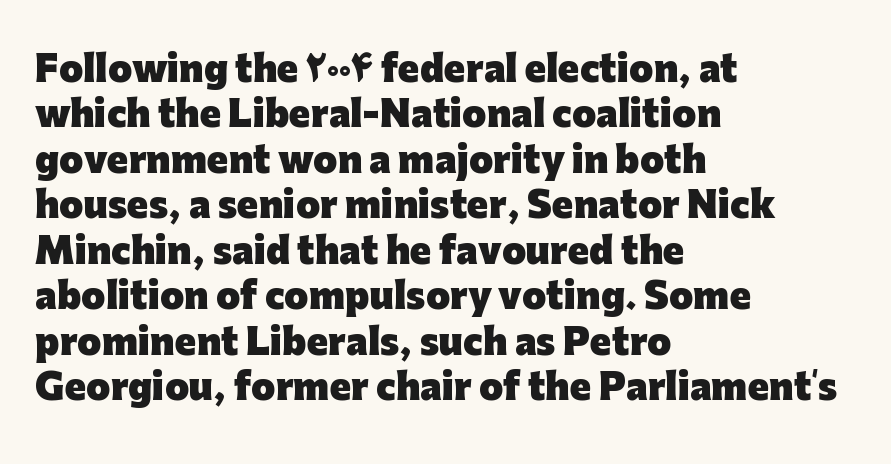
The image shows 35 px heavy sans-serif type, upright; set left-aligned, normal line spacing (1.3x), normal letter spacing, not underlined; low stroke contrast and a medium x-height.
